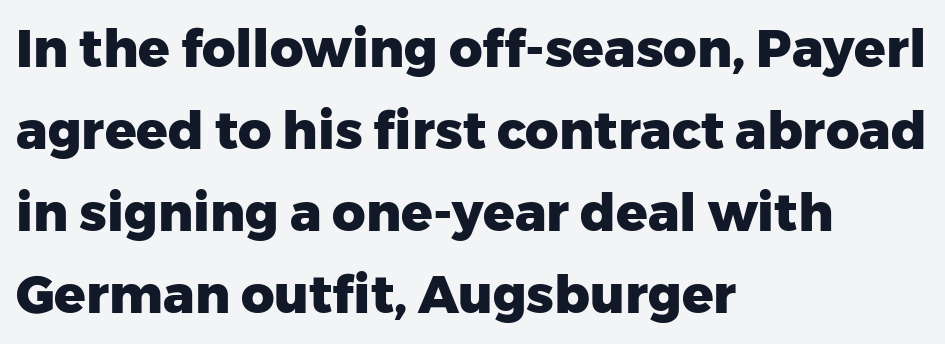
Q: Is the text bold? A: Yes.
Q: Is the text italic (slanted)? A: No, it is upright.
Q: Is the typeface a serif or a sans-serif typeface? A: Sans-serif.
Q: Is the text underlined? A: No.
Q: How is the paragraph aligned? A: Left-aligned.
Q: Is the spacing between letters normal or unusually wide? A: Normal.
Q: Is the spacing between lines tight, normal or loose? A: Normal.
Q: Width (condensed, normal, or wide)? A: Normal.
Q: Stroke contrast? A: Low.
Q: x-height? A: Medium.
Q: Monospaced? A: No.
